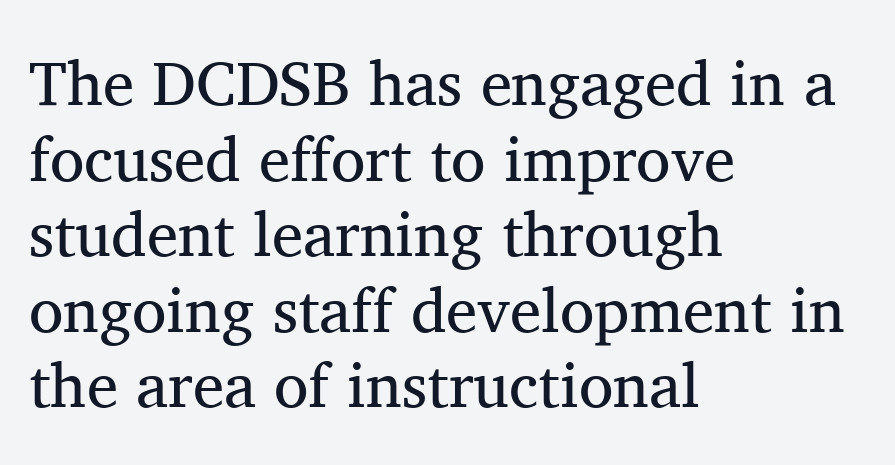
No italicization has been applied; the sample stays upright. These glyphs show unthickened strokes, regular width or finer. A serif font was chosen for this passage. The baseline area is clear.
